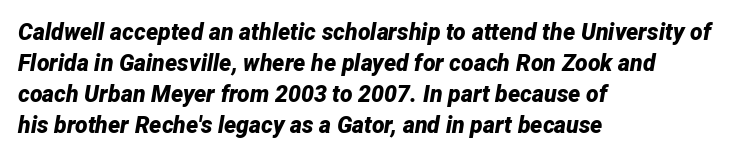
The space beneath each line is pristine and unruled. Normally led — the rows are evenly, conventionally spaced. You'd pick this weight for a headline — it's a proper bold. The face used here has a pronounced slope to its letters. Typeset ragged right — the left edge is the straight one. Spacing between characters is what you'd get straight out of the box.
